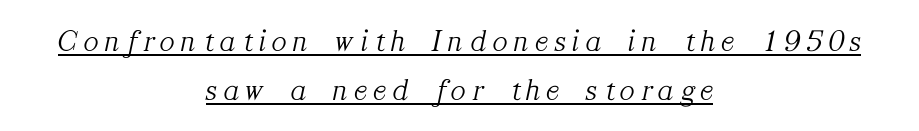
The image shows 31 px light serif type, italic (leaning right); set centered, normal line spacing (1.59x), unusually wide letter spacing (+0.22 em), underlined; medium stroke contrast and a medium x-height.
